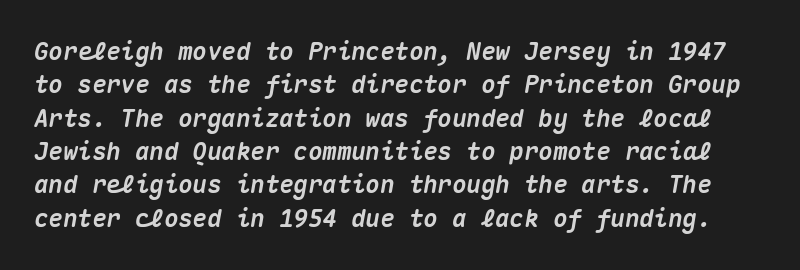
The image shows 24 px bold type, italic (leaning right); set normal line spacing (1.39x), normal letter spacing, not underlined.
